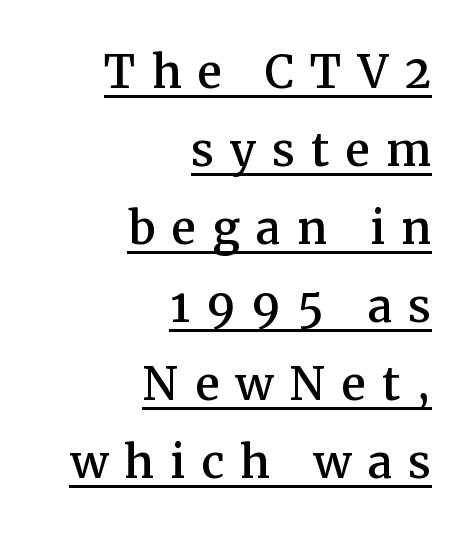
The image shows 61 px serif type, upright; set right-aligned, normal line spacing (1.28x), unusually wide letter spacing (+0.26 em), underlined; medium stroke contrast and a medium x-height.
